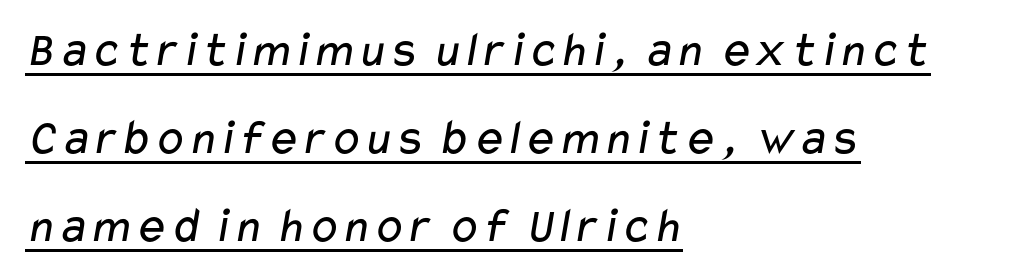
Q: Is the text bold? A: No.
Q: Is the typeface a serif or a sans-serif typeface? A: Sans-serif.
Q: Is the text underlined? A: Yes.
Q: How is the paragraph aligned? A: Left-aligned.
Q: Is the spacing between letters normal or unusually wide? A: Normal.
Q: Width (condensed, normal, or wide)? A: Wide.
Q: Stroke contrast? A: Low.
Q: x-height? A: Medium.
Q: Monospaced? A: No.
